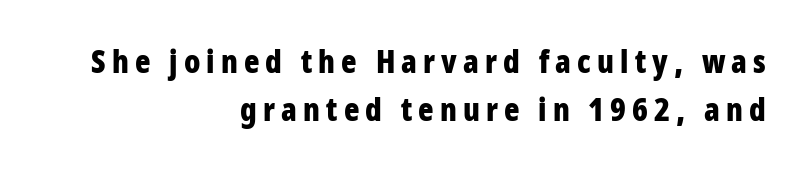
{"serif": "no", "italic": "no", "bold": "yes", "weight": "bold", "width": "condensed", "stroke_contrast": "low", "x_height": "large", "monospaced": "no", "underline": "no", "align": "right", "line_spacing": "normal", "line_spacing_ratio": 1.49, "glyph_px": 32}
